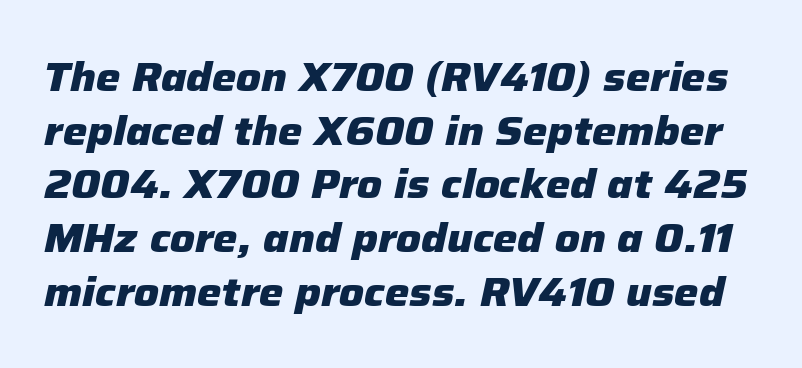
Rows of type keep a routine distance in the vertical direction. Words float on clear page, feet unadorned. The line texture is even and compact thanks to regular tracking. The lettering tilts uniformly, giving the passage an italic look. Do the characters align in a grid? No, the font is proportional.
